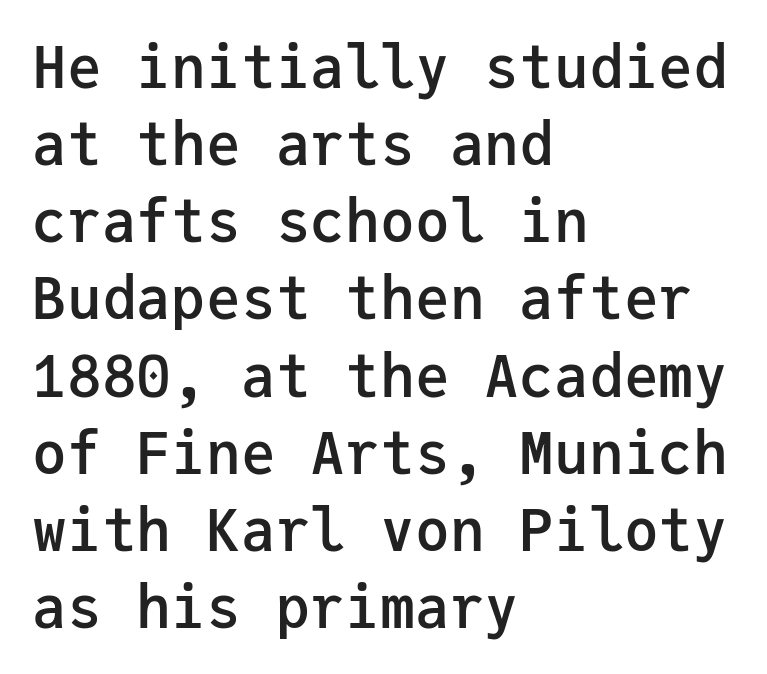
{"serif": "no", "italic": "no", "bold": "semi", "weight": "semibold", "width": "normal", "stroke_contrast": "low", "x_height": "medium", "monospaced": "yes", "underline": "no", "align": "left", "line_spacing": "normal", "line_spacing_ratio": 1.33, "letter_spacing": "normal", "letter_spacing_em": 0.0, "glyph_px": 58}
